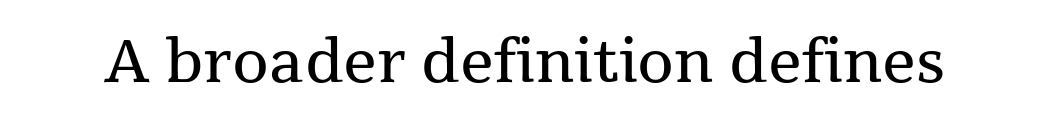
Q: Is the text bold? A: No.
Q: Is the text italic (slanted)? A: No, it is upright.
Q: Is the typeface a serif or a sans-serif typeface? A: Serif.
Q: Is the text underlined? A: No.
Q: Is the spacing between letters normal or unusually wide? A: Normal.
Q: Width (condensed, normal, or wide)? A: Normal.
Q: Stroke contrast? A: Medium.
Q: x-height? A: Medium.
Q: Monospaced? A: No.
